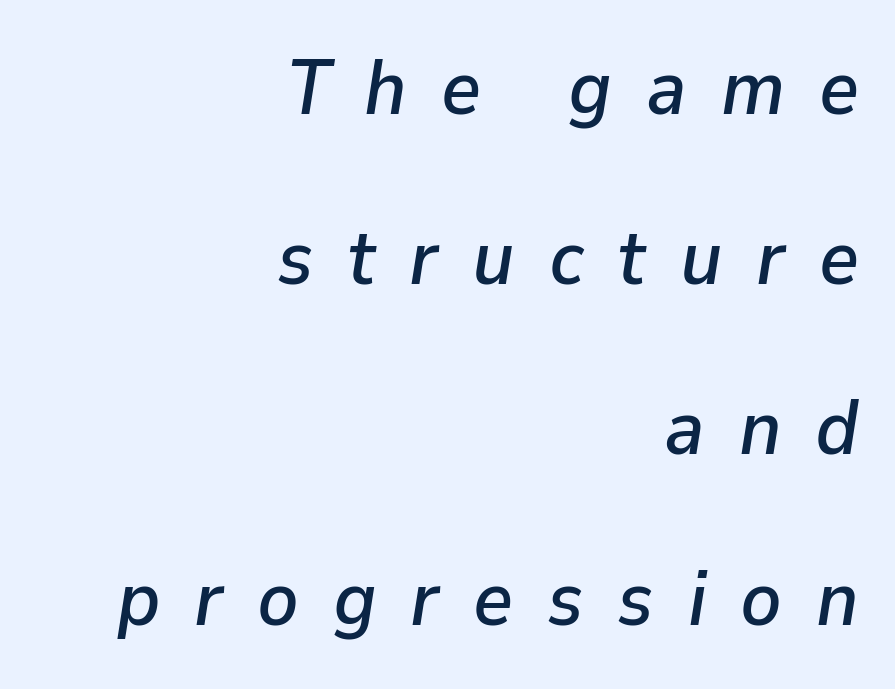
Q: Is the text italic (slanted)? A: Yes, it leans right by about 9 degrees.
Q: Is the text underlined? A: No.
Q: How is the paragraph aligned? A: Right-aligned.
Q: Is the spacing between letters normal or unusually wide? A: Unusually wide.
Q: Is the spacing between lines tight, normal or loose? A: Loose.
Q: Width (condensed, normal, or wide)? A: Normal.
Q: Stroke contrast? A: Low.
Q: x-height? A: Medium.
Q: Monospaced? A: No.
